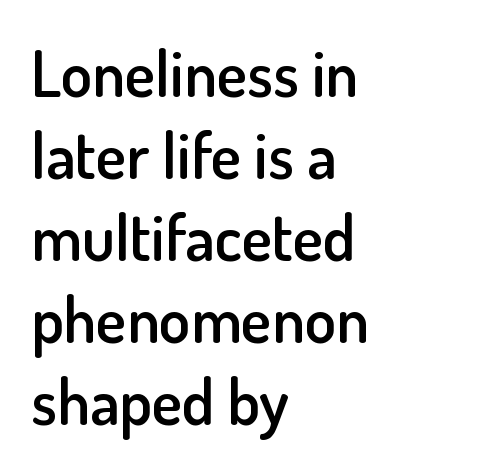
The line texture is even and compact thanks to regular tracking. I'd call this a sans setting — the letters go barefoot. The face used here is proportionally spaced, like ordinary book or web type. Compared with typical paragraphs, the rows here are spaced about the same.
